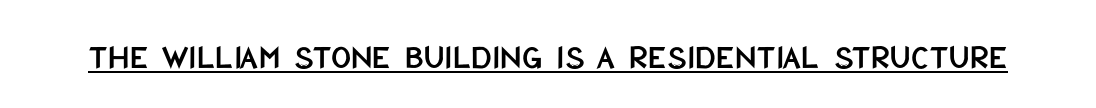
A baseline rule has been typeset under these characters. The letters advance in unequal steps, a hallmark of proportional type. Look at the bottom of the vertical strokes: they stop flat, with no serifs. Posture: upright roman. The tracking reads as untouched default to a designer's eye.
